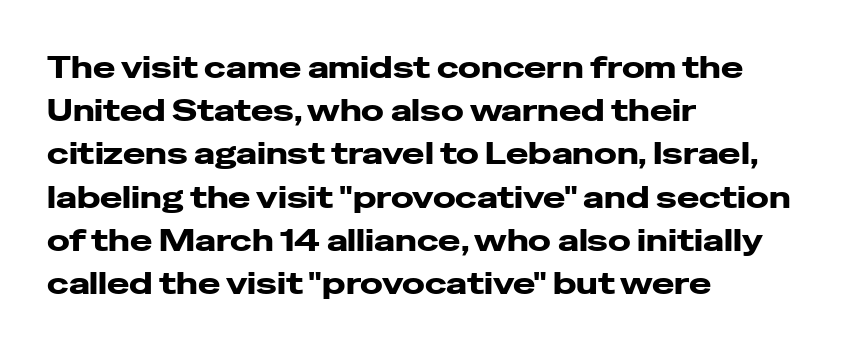
Looks like regular typesetting: each glyph gets only the width it needs. Observe the ordinary spacing: letters are neighbours, not strangers. Regular leading. The words here are not underlined. A typesetter would mark this as roman, not italic.
